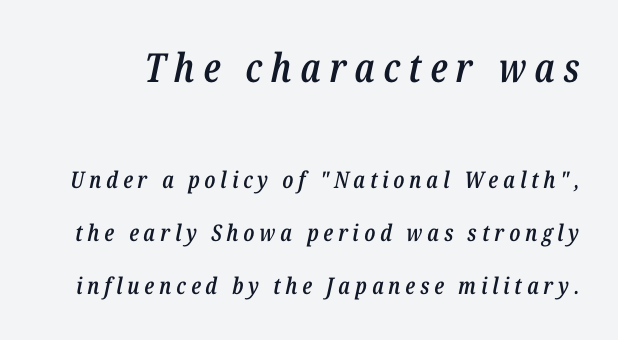
The image shows 40 px semibold, condensed type, italic (leaning right); set loose line spacing (2.3x), unusually wide letter spacing (+0.21 em), not underlined; the first (top) block is 1.74x larger; low stroke contrast and a medium x-height.
